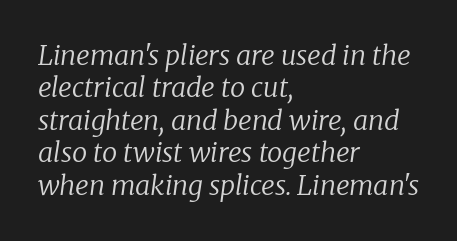
{"italic": "yes", "lean": "right", "slant_degrees": 8, "bold": "no", "underline": "no", "align": "left", "line_spacing_ratio": 1.2, "letter_spacing": "normal", "letter_spacing_em": 0.0, "glyph_px": 27}
